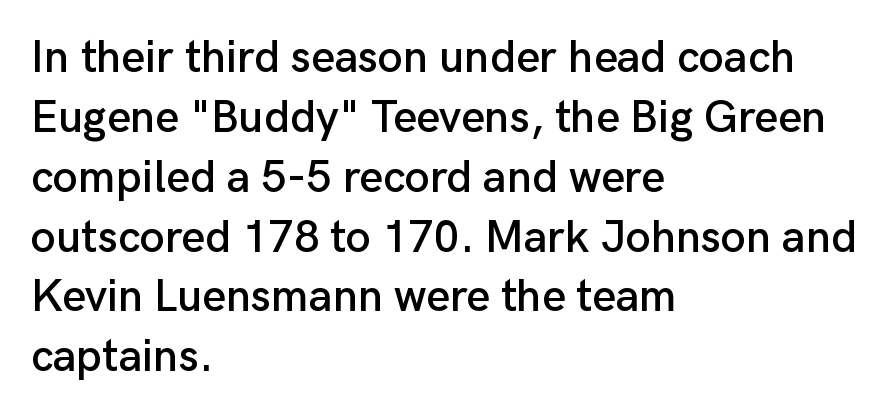
Alignment: flush left. The type family on display is of the sans-serif kind. A typesetter would call this leading conventional body-copy spacing. The letterforms sit shoulder to shoulder at normal distance. Nobody drew a line under any word here. Notice how the stems are strictly vertical — no italics here.
